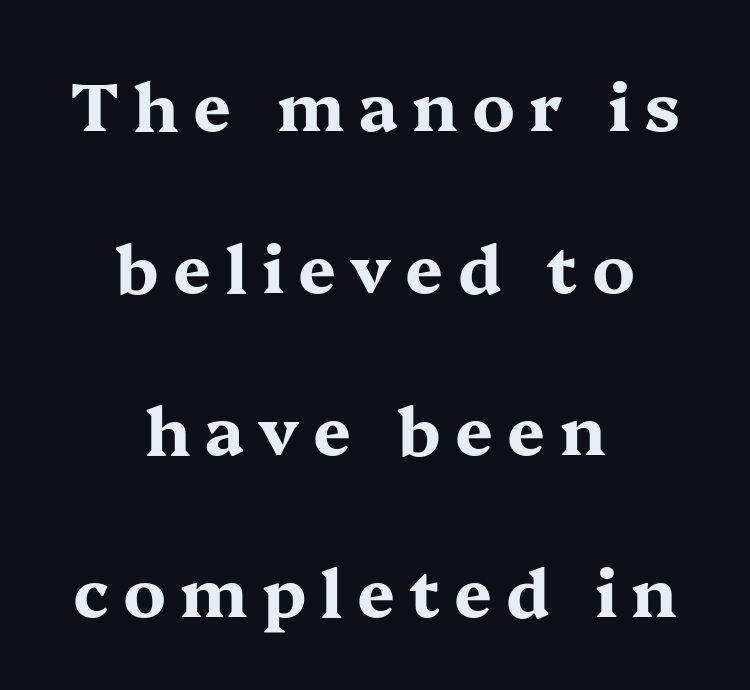
The image shows 67 px bold, wide serif type, upright; set centered, loose line spacing (2.42x), unusually wide letter spacing (+0.21 em), not underlined; medium stroke contrast and a medium x-height.
